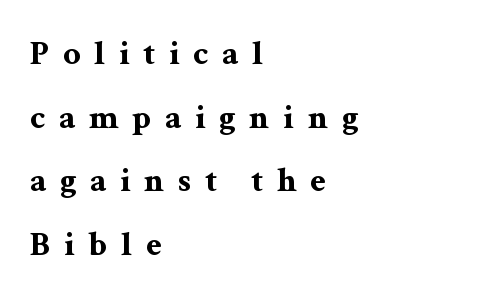
Q: Is the text bold? A: Yes.
Q: Is the text italic (slanted)? A: No, it is upright.
Q: Is the typeface a serif or a sans-serif typeface? A: Serif.
Q: Is the text underlined? A: No.
Q: How is the paragraph aligned? A: Left-aligned.
Q: Is the spacing between letters normal or unusually wide? A: Unusually wide.
Q: Width (condensed, normal, or wide)? A: Wide.
Q: Stroke contrast? A: Medium.
Q: x-height? A: Medium.
Q: Monospaced? A: No.
